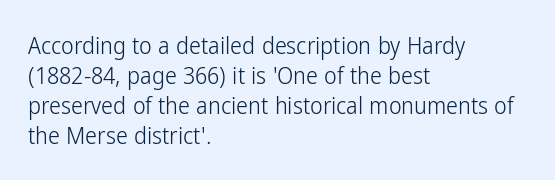
{"italic": "no", "bold": "no", "underline": "no", "align": "left", "line_spacing": "normal", "line_spacing_ratio": 1.25, "letter_spacing": "normal", "letter_spacing_em": 0.0, "glyph_px": 24}
